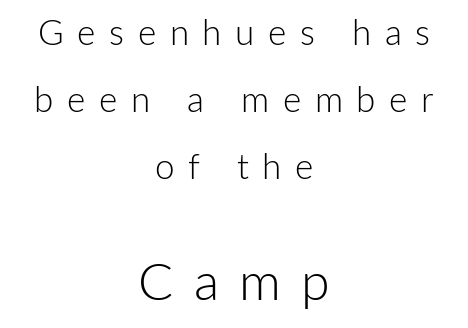
{"serif": "no", "italic": "no", "bold": "no", "weight": "light", "width": "normal", "stroke_contrast": "low", "x_height": "medium", "monospaced": "no", "underline": "no", "align": "center", "line_spacing": "loose", "line_spacing_ratio": 1.91, "letter_spacing": "wide", "letter_spacing_em": 0.39, "larger_block": "second", "size_ratio": 1.49, "glyph_px": 52}
